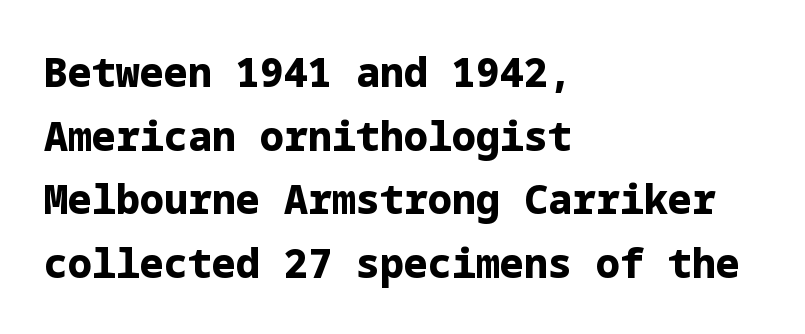
The image shows 40 px bold sans-serif type, upright; set left-aligned, normal line spacing (1.59x), normal letter spacing, not underlined; low stroke contrast and a medium x-height.
